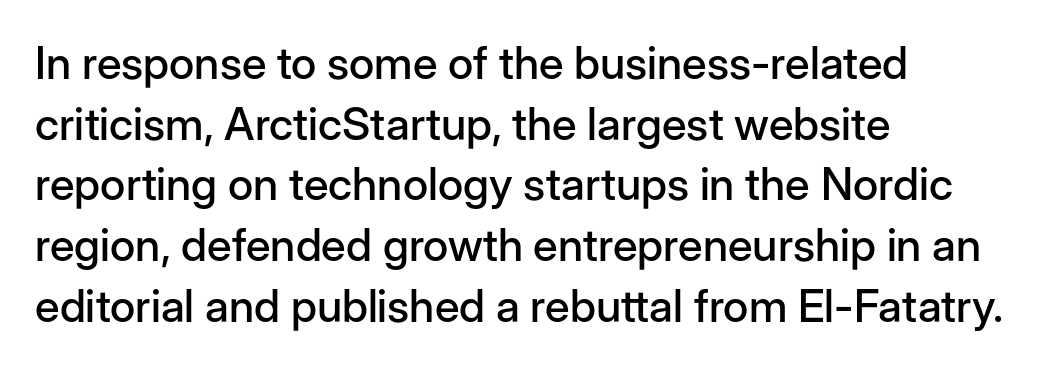
The space directly below the letters is spotless. Each line starts at the same left margin while the right side varies. Designer's note — italics off, roman on. The rendering uses natural spacing where letterforms have individual widths. Short note: letters normally spaced.
